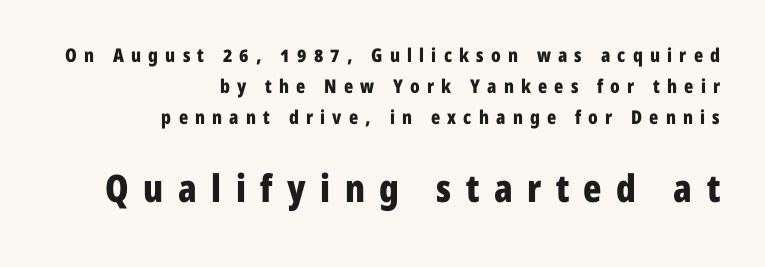
Characters remain perfectly vertical along every line. Leftover space on each line is placed entirely before the opening word. Normally led — the rows are evenly, conventionally spaced. Weight check: bold — yes, fully. The glyphs in this specimen are sans serif.
